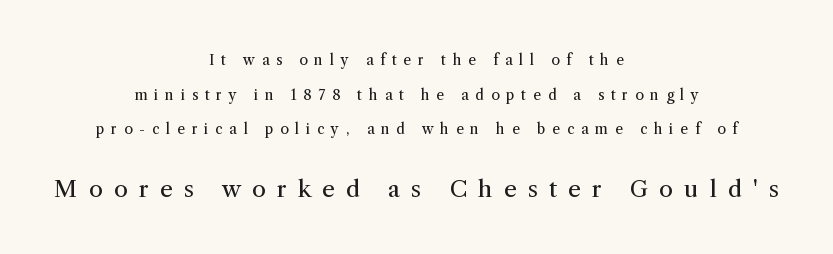
The image shows 23 px text type, upright; set centered, loose line spacing (2.48x), unusually wide letter spacing (+0.48 em), not underlined; the second (bottom) block is 1.64x larger.
